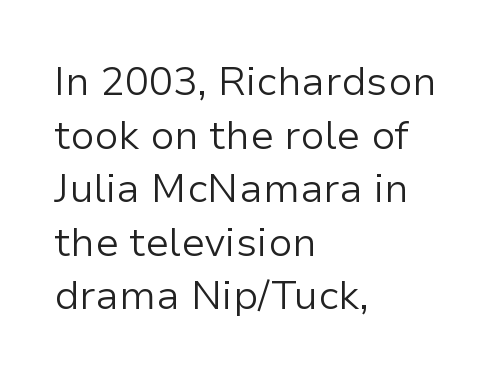
{"serif": "no", "italic": "no", "bold": "no", "weight": "light", "width": "normal", "stroke_contrast": "low", "x_height": "medium", "monospaced": "no", "underline": "no", "align": "left", "line_spacing": "normal", "line_spacing_ratio": 1.34, "letter_spacing": "normal", "letter_spacing_em": 0.0, "glyph_px": 40}
